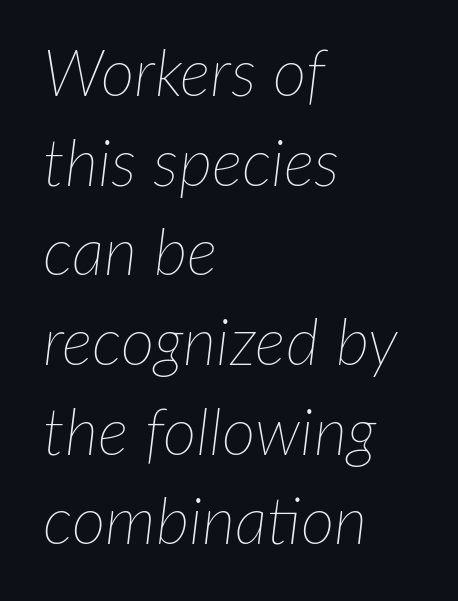
Q: Is the text bold? A: No.
Q: Is the text italic (slanted)? A: Yes, it leans right by about 7 degrees.
Q: Is the text underlined? A: No.
Q: How is the paragraph aligned? A: Left-aligned.
Q: Is the spacing between letters normal or unusually wide? A: Normal.
Q: Is the spacing between lines tight, normal or loose? A: Normal.
Q: Width (condensed, normal, or wide)? A: Normal.
Q: Stroke contrast? A: Low.
Q: x-height? A: Medium.
Q: Monospaced? A: No.
